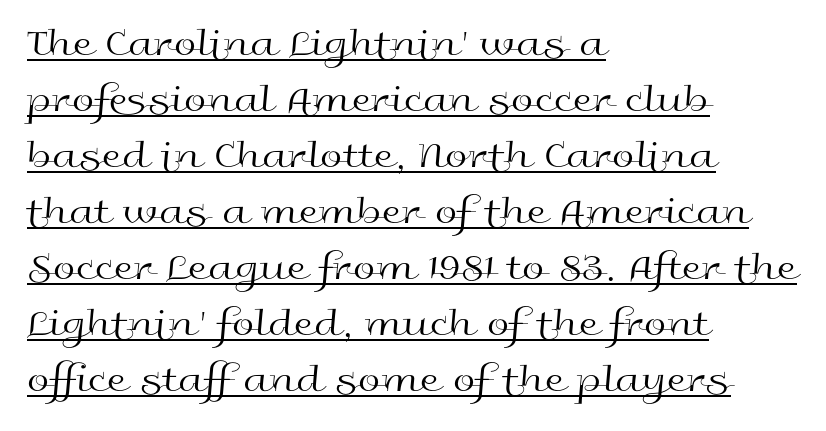
{"serif": "no", "italic": "no", "bold": "no", "weight": "regular", "width": "wide", "x_height": "medium", "monospaced": "no", "underline": "yes", "align": "left", "line_spacing": "normal", "line_spacing_ratio": 1.4, "letter_spacing": "normal", "letter_spacing_em": 0.0, "glyph_px": 40}
